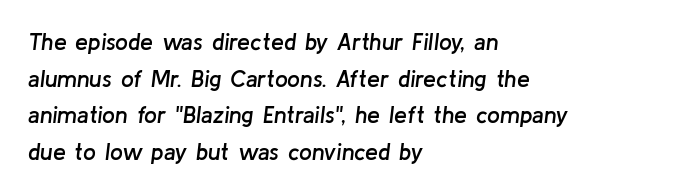
Q: Is the text bold? A: Semi-bold.
Q: Is the text italic (slanted)? A: Yes, it leans right by about 8 degrees.
Q: Is the text underlined? A: No.
Q: How is the paragraph aligned? A: Left-aligned.
Q: Is the spacing between letters normal or unusually wide? A: Normal.
Q: Is the spacing between lines tight, normal or loose? A: Normal.
